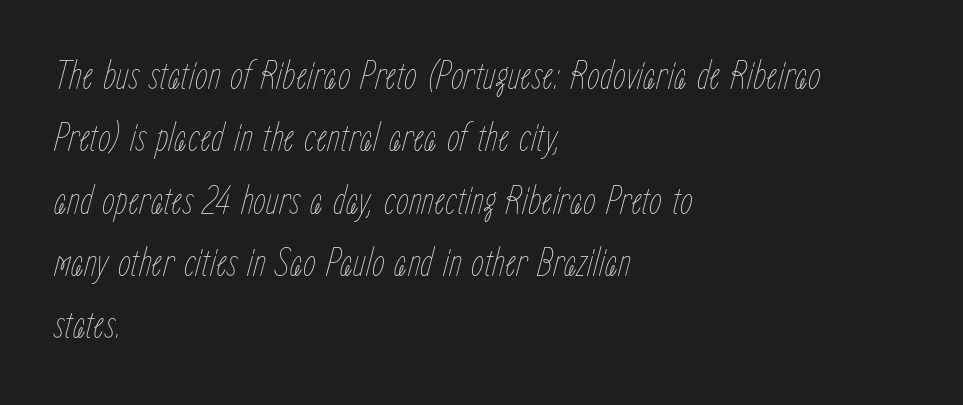
The image shows 41 px thin, condensed type, italic (leaning right); set left-aligned, normal line spacing (1.52x), normal letter spacing, not underlined; low stroke contrast and a medium x-height.
